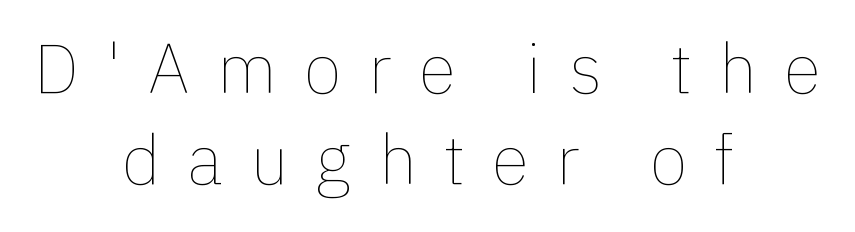
Q: Is the text bold? A: No.
Q: Is the text italic (slanted)? A: No, it is upright.
Q: Is the text underlined? A: No.
Q: How is the paragraph aligned? A: Centered.
Q: Is the spacing between letters normal or unusually wide? A: Unusually wide.
Q: Is the spacing between lines tight, normal or loose? A: Normal.
Q: Width (condensed, normal, or wide)? A: Normal.
Q: Stroke contrast? A: Low.
Q: x-height? A: Medium.
Q: Monospaced? A: No.
